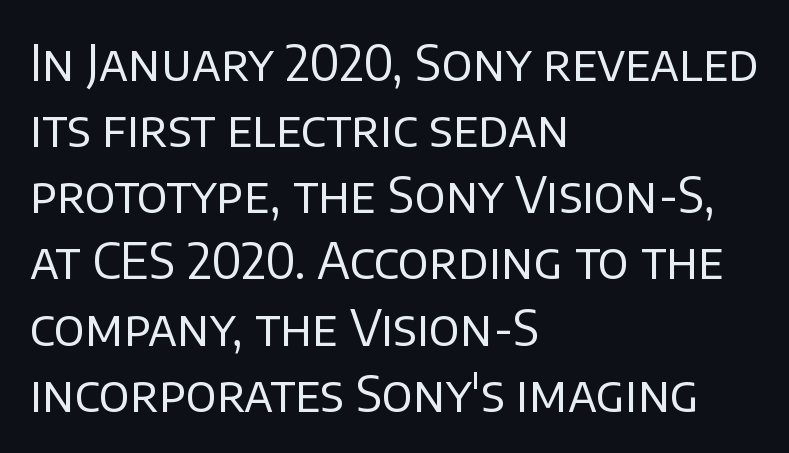
This sample is left-justified, so line endings fall wherever the words run out. The glyphs are unaccompanied by any horizontal stroke below them. No italicization has been applied; the sample stays upright. The font sits on the lighter half of the weight spectrum, regular included. The typeface chosen for these lines omits serifs. Leading: standard.
